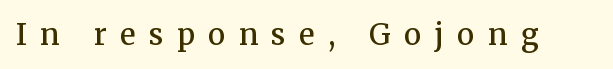
The image shows 29 px semibold serif type, upright; set unusually wide letter spacing (+0.47 em), not underlined; medium stroke contrast and a medium x-height.
